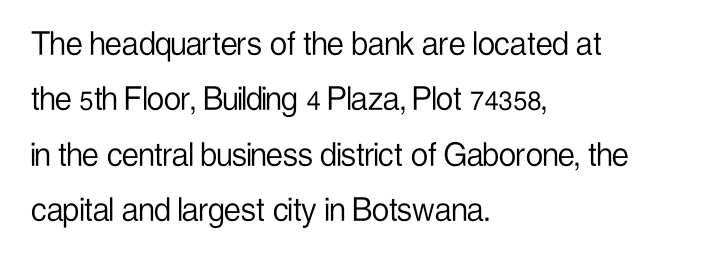
Q: Is the text bold? A: No.
Q: Is the text italic (slanted)? A: No, it is upright.
Q: Is the typeface a serif or a sans-serif typeface? A: Sans-serif.
Q: Is the text underlined? A: No.
Q: How is the paragraph aligned? A: Left-aligned.
Q: Is the spacing between letters normal or unusually wide? A: Normal.
Q: Is the spacing between lines tight, normal or loose? A: Normal.
Q: Width (condensed, normal, or wide)? A: Condensed.
Q: Stroke contrast? A: Low.
Q: x-height? A: Medium.
Q: Monospaced? A: No.
